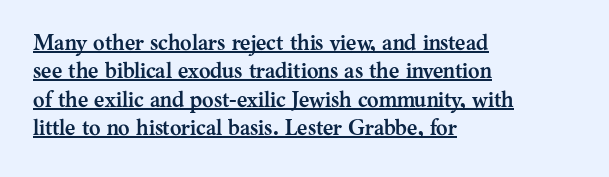
Q: Is the text bold? A: Yes.
Q: Is the text italic (slanted)? A: No, it is upright.
Q: Is the text underlined? A: Yes.
Q: How is the paragraph aligned? A: Left-aligned.
Q: Is the spacing between letters normal or unusually wide? A: Normal.
Q: Is the spacing between lines tight, normal or loose? A: Normal.
